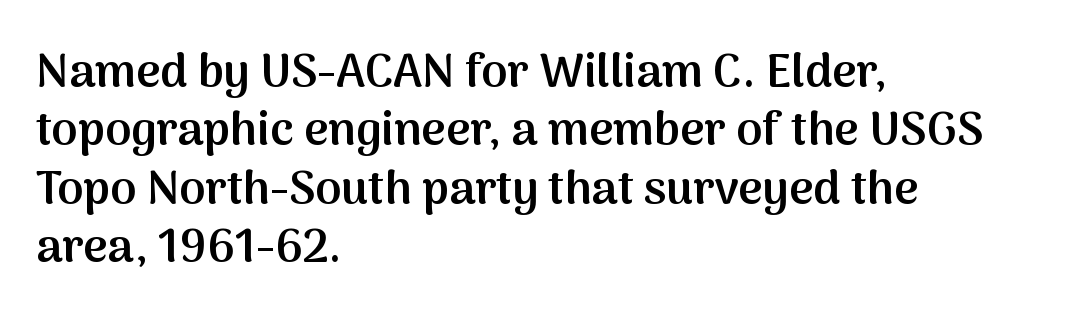
{"serif": "no", "italic": "no", "bold": "semi", "weight": "semibold", "width": "normal", "stroke_contrast": "medium", "x_height": "medium", "monospaced": "no", "underline": "no", "align": "left", "line_spacing_ratio": 1.24, "letter_spacing": "normal", "letter_spacing_em": 0.0, "glyph_px": 47}
